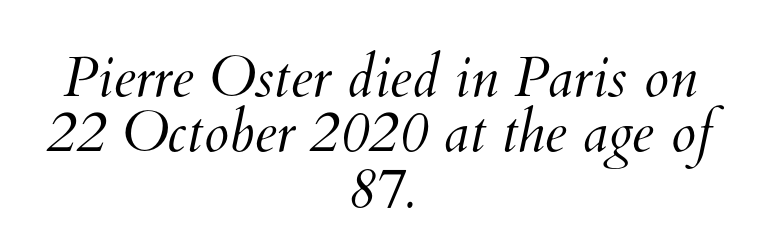
Q: Is the text bold? A: No.
Q: Is the text underlined? A: No.
Q: How is the paragraph aligned? A: Centered.
Q: Is the spacing between letters normal or unusually wide? A: Normal.
Q: Is the spacing between lines tight, normal or loose? A: Tight.
Q: Width (condensed, normal, or wide)? A: Normal.
Q: Stroke contrast? A: Medium.
Q: x-height? A: Small.
Q: Monospaced? A: No.
